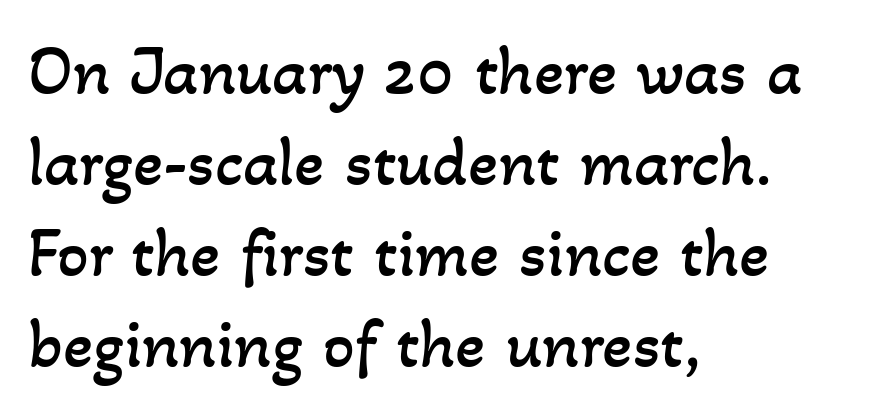
Q: Is the text bold? A: No.
Q: Is the text underlined? A: No.
Q: How is the paragraph aligned? A: Left-aligned.
Q: Is the spacing between letters normal or unusually wide? A: Normal.
Q: Is the spacing between lines tight, normal or loose? A: Normal.
Q: Width (condensed, normal, or wide)? A: Normal.
Q: Stroke contrast? A: Low.
Q: x-height? A: Small.
Q: Monospaced? A: No.
